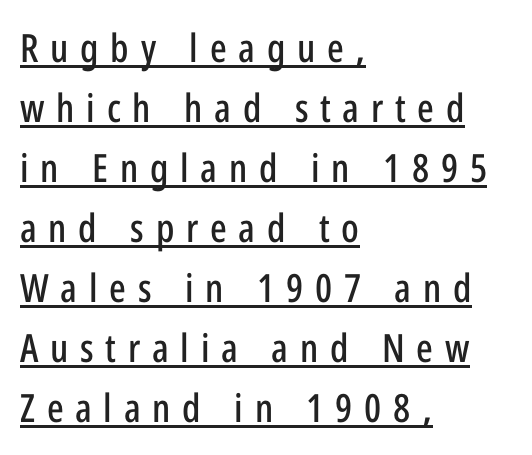
{"serif": "no", "italic": "no", "width": "condensed", "stroke_contrast": "low", "x_height": "medium", "monospaced": "no", "underline": "yes", "align": "left", "line_spacing": "normal", "line_spacing_ratio": 1.54, "letter_spacing": "wide", "letter_spacing_em": 0.3, "glyph_px": 39}
